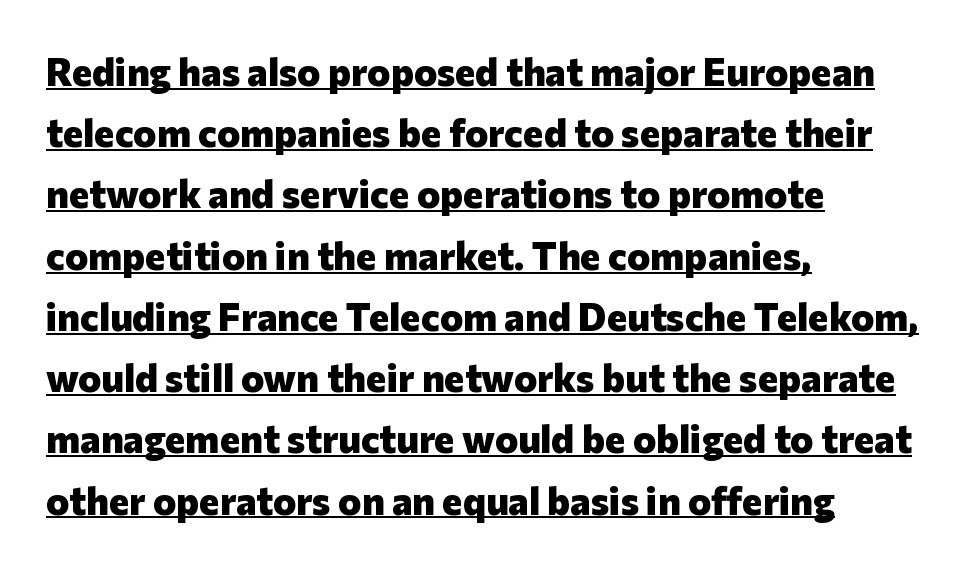
Q: Is the text bold? A: Yes.
Q: Is the text italic (slanted)? A: No, it is upright.
Q: Is the typeface a serif or a sans-serif typeface? A: Sans-serif.
Q: Is the text underlined? A: Yes.
Q: How is the paragraph aligned? A: Left-aligned.
Q: Is the spacing between letters normal or unusually wide? A: Normal.
Q: Is the spacing between lines tight, normal or loose? A: Normal.
Q: Width (condensed, normal, or wide)? A: Normal.
Q: Stroke contrast? A: Low.
Q: x-height? A: Medium.
Q: Monospaced? A: No.
